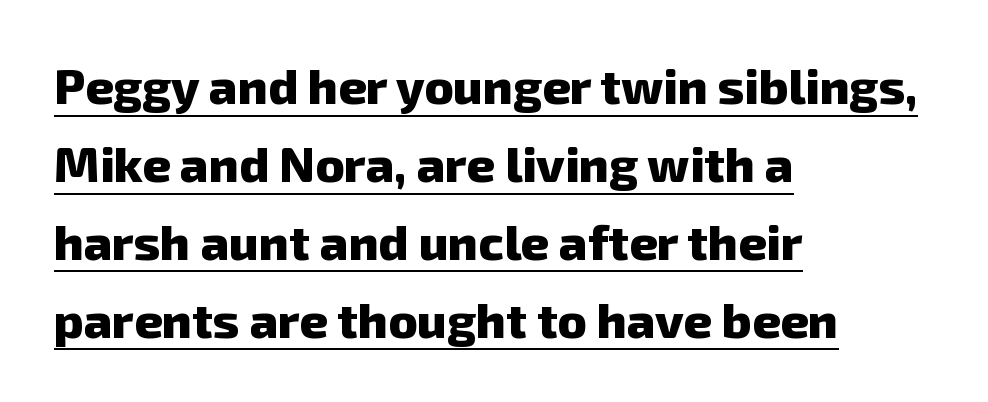
Q: Is the text bold? A: Yes.
Q: Is the typeface a serif or a sans-serif typeface? A: Sans-serif.
Q: Is the text underlined? A: Yes.
Q: How is the paragraph aligned? A: Left-aligned.
Q: Is the spacing between letters normal or unusually wide? A: Normal.
Q: Is the spacing between lines tight, normal or loose? A: Normal.
Q: Width (condensed, normal, or wide)? A: Normal.
Q: Stroke contrast? A: Low.
Q: x-height? A: Medium.
Q: Monospaced? A: No.
